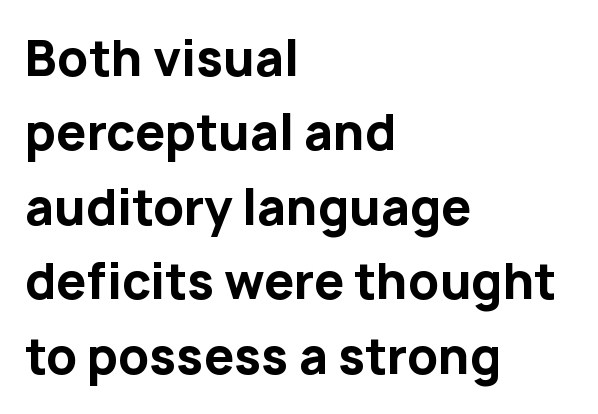
Q: Is the text bold? A: Yes.
Q: Is the text italic (slanted)? A: No, it is upright.
Q: Is the typeface a serif or a sans-serif typeface? A: Sans-serif.
Q: Is the text underlined? A: No.
Q: How is the paragraph aligned? A: Left-aligned.
Q: Is the spacing between letters normal or unusually wide? A: Normal.
Q: Is the spacing between lines tight, normal or loose? A: Normal.
Q: Width (condensed, normal, or wide)? A: Normal.
Q: Stroke contrast? A: Low.
Q: x-height? A: Medium.
Q: Monospaced? A: No.
